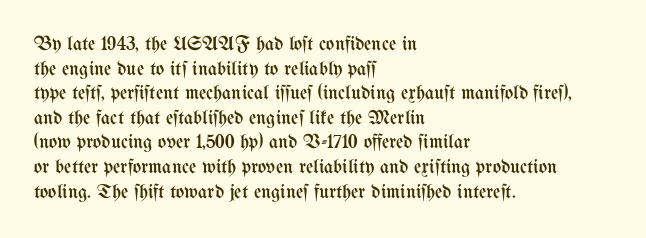
The image shows 20 px text type, upright; set left-aligned, line spacing 1.23x, normal letter spacing, not underlined.
